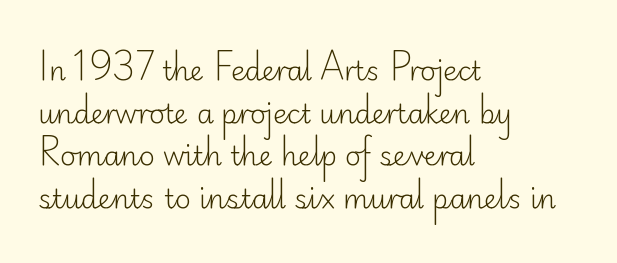
{"italic": "no", "bold": "no", "underline": "no", "align": "left", "line_spacing": "normal", "line_spacing_ratio": 1.58, "letter_spacing": "normal", "letter_spacing_em": 0.0, "glyph_px": 27}
